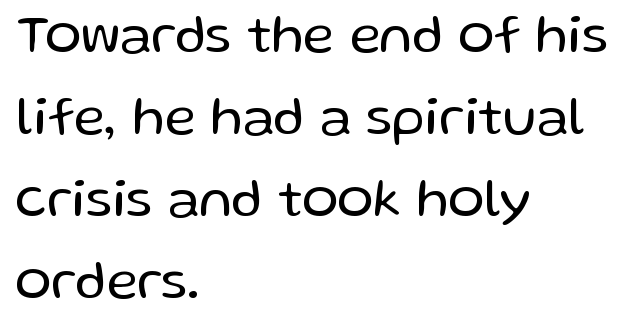
A sans-serif font was chosen for this passage. Look at the tracking — it's just the regular setting, nothing added. The block of text has a typical density, with ordinary space between rows. A student would call this left alignment; a typographer would say flush left, rag right. The face used here is proportionally spaced, like ordinary book or web type. The letters stand upright; this is a roman face.
